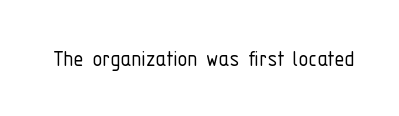
The rendering keeps characters at their native spacing. The font sits on the lighter half of the weight spectrum, regular included. Quick note: underline off. Is there any slant? The stems are plumb.
